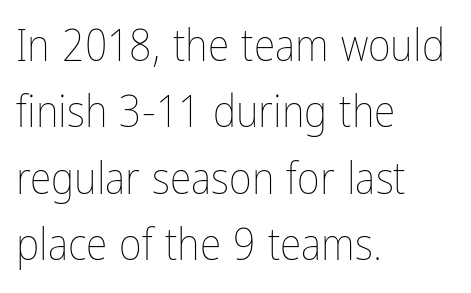
{"italic": "no", "bold": "no", "weight": "thin", "width": "condensed", "stroke_contrast": "low", "x_height": "medium", "monospaced": "no", "underline": "no", "align": "left", "line_spacing": "normal", "line_spacing_ratio": 1.51, "letter_spacing": "normal", "letter_spacing_em": 0.0, "glyph_px": 44}
